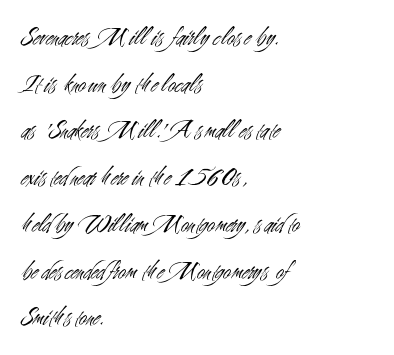
Q: Is the text bold? A: No.
Q: Is the text italic (slanted)? A: Yes.
Q: Is the text underlined? A: No.
Q: How is the paragraph aligned? A: Left-aligned.
Q: Is the spacing between letters normal or unusually wide? A: Normal.
